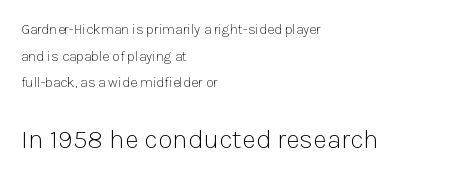
The baseline area is clear. The type sits square on the baseline with zero lean. Stroke mass is kept to a normal reading level or below. The type is set solid horizontally, with unmodified tracking. Widely set lines give the paragraph a tall, airy silhouette. The later block is typeset at a bigger size than the earlier block.
